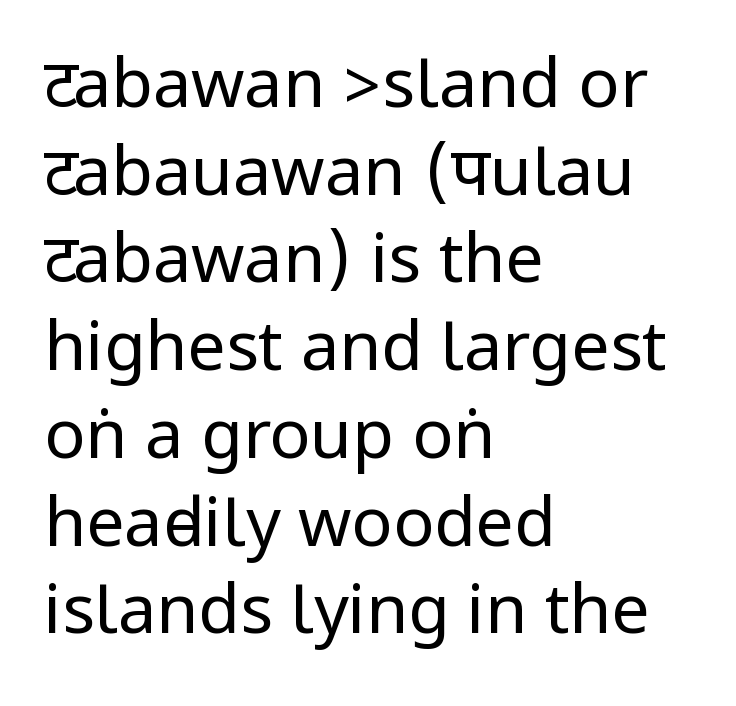
{"serif": "no", "italic": "no", "bold": "no", "weight": "regular", "width": "condensed", "stroke_contrast": "low", "underline": "no", "align": "left", "line_spacing": "normal", "line_spacing_ratio": 1.29, "letter_spacing": "normal", "letter_spacing_em": 0.0, "glyph_px": 68}
